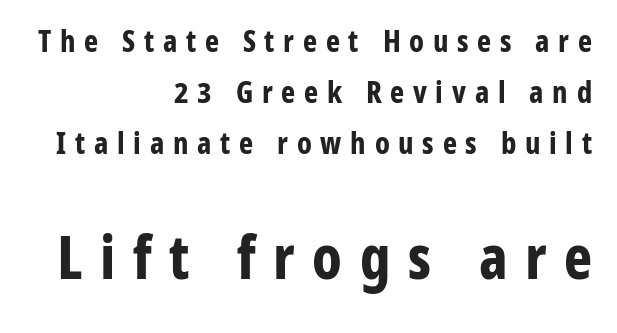
Q: Is the text bold? A: Yes.
Q: Is the text italic (slanted)? A: No, it is upright.
Q: Is the typeface a serif or a sans-serif typeface? A: Sans-serif.
Q: Is the text underlined? A: No.
Q: How is the paragraph aligned? A: Right-aligned.
Q: Is the spacing between letters normal or unusually wide? A: Unusually wide.
Q: Is the spacing between lines tight, normal or loose? A: Normal.
Q: Which block of text is set in a larger size, the first (top) or the second (bottom)? A: The second (bottom) one.
Q: Width (condensed, normal, or wide)? A: Condensed.
Q: Stroke contrast? A: Low.
Q: x-height? A: Medium.
Q: Monospaced? A: No.
